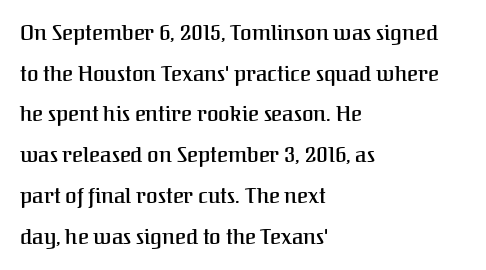
{"italic": "no", "bold": "semi", "underline": "no", "align": "left", "line_spacing": "loose", "line_spacing_ratio": 1.94, "letter_spacing": "normal", "letter_spacing_em": 0.0, "glyph_px": 21}
